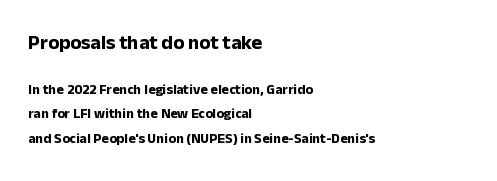
Q: Is the text bold? A: Yes.
Q: Is the text italic (slanted)? A: No, it is upright.
Q: Is the text underlined? A: No.
Q: How is the paragraph aligned? A: Left-aligned.
Q: Is the spacing between letters normal or unusually wide? A: Normal.
Q: Which block of text is set in a larger size, the first (top) or the second (bottom)? A: The first (top) one.
